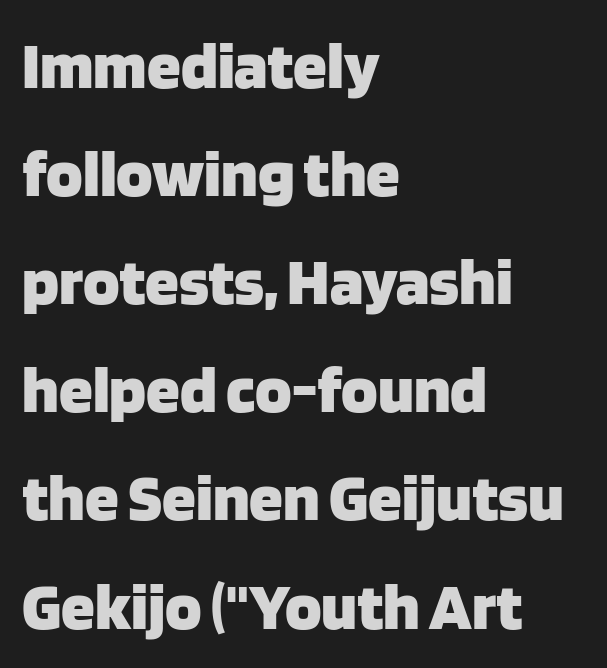
Q: Is the text bold? A: Yes.
Q: Is the text italic (slanted)? A: No, it is upright.
Q: Is the typeface a serif or a sans-serif typeface? A: Sans-serif.
Q: Is the text underlined? A: No.
Q: How is the paragraph aligned? A: Left-aligned.
Q: Is the spacing between letters normal or unusually wide? A: Normal.
Q: Is the spacing between lines tight, normal or loose? A: Normal.
Q: Width (condensed, normal, or wide)? A: Normal.
Q: Stroke contrast? A: Low.
Q: x-height? A: Large.
Q: Monospaced? A: No.
